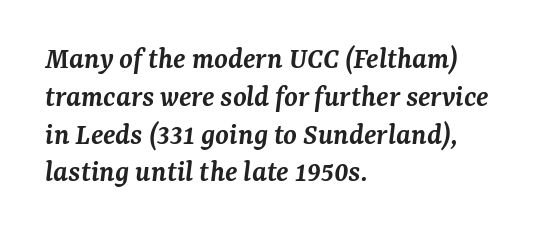
Q: Is the text bold? A: Semi-bold.
Q: Is the text italic (slanted)? A: Yes, it leans right by about 7 degrees.
Q: Is the typeface a serif or a sans-serif typeface? A: Serif.
Q: Is the text underlined? A: No.
Q: How is the paragraph aligned? A: Left-aligned.
Q: Is the spacing between letters normal or unusually wide? A: Normal.
Q: Width (condensed, normal, or wide)? A: Normal.
Q: Stroke contrast? A: Medium.
Q: x-height? A: Medium.
Q: Monospaced? A: No.
